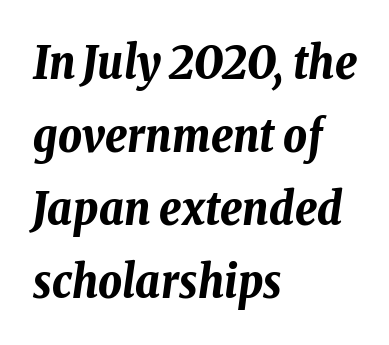
{"italic": "yes", "lean": "right", "slant_degrees": 8, "bold": "yes", "weight": "bold", "width": "condensed", "stroke_contrast": "low", "x_height": "medium", "monospaced": "no", "underline": "no", "align": "left", "line_spacing": "normal", "line_spacing_ratio": 1.59, "letter_spacing": "normal", "letter_spacing_em": 0.0, "glyph_px": 46}
